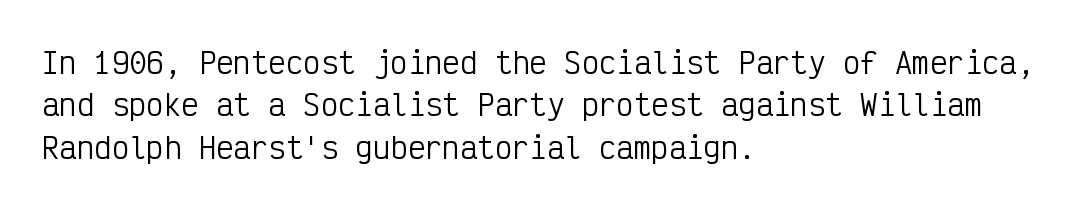
{"serif": "no", "italic": "no", "bold": "no", "weight": "regular", "width": "condensed", "stroke_contrast": "low", "x_height": "medium", "monospaced": "yes", "underline": "no", "align": "left", "line_spacing": "normal", "line_spacing_ratio": 1.46, "letter_spacing": "normal", "letter_spacing_em": 0.0, "glyph_px": 29}
